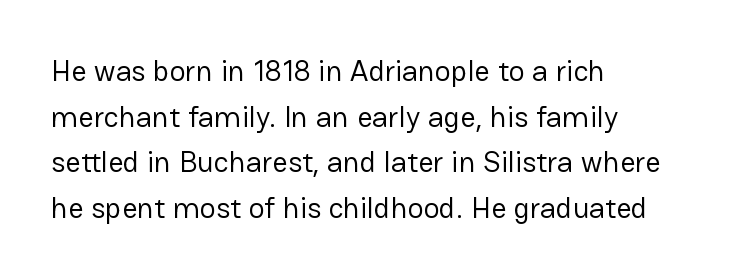
{"serif": "no", "italic": "no", "bold": "no", "weight": "regular", "width": "normal", "stroke_contrast": "low", "x_height": "medium", "monospaced": "no", "underline": "no", "align": "left", "line_spacing": "normal", "line_spacing_ratio": 1.52, "letter_spacing": "normal", "letter_spacing_em": 0.0, "glyph_px": 30}
